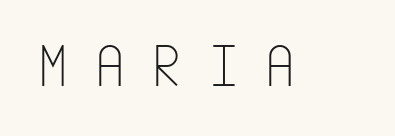
{"serif": "no", "italic": "no", "bold": "no", "weight": "thin", "width": "condensed", "stroke_contrast": "low", "x_height": "large", "underline": "no", "letter_spacing": "wide", "letter_spacing_em": 0.41, "glyph_px": 61}
